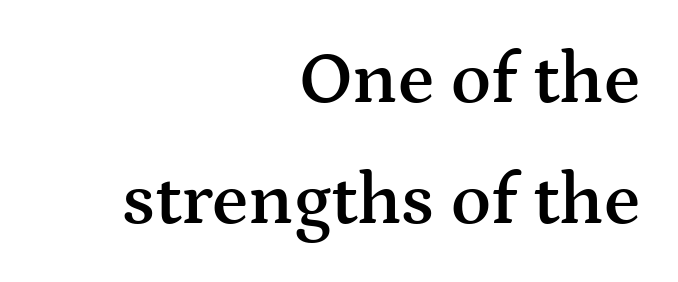
{"serif": "yes", "italic": "no", "bold": "semi", "weight": "semibold", "width": "wide", "stroke_contrast": "medium", "x_height": "medium", "monospaced": "no", "underline": "no", "align": "right", "line_spacing": "normal", "line_spacing_ratio": 1.64, "letter_spacing": "normal", "letter_spacing_em": 0.0, "glyph_px": 74}
